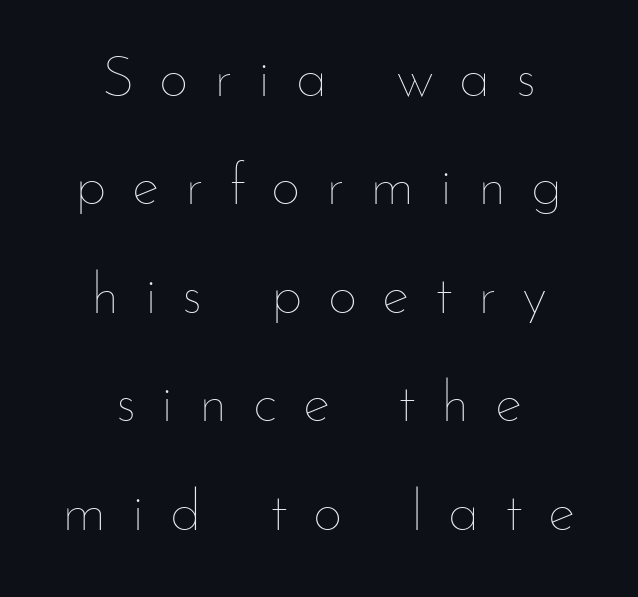
{"italic": "no", "bold": "no", "weight": "thin", "width": "normal", "stroke_contrast": "low", "x_height": "small", "monospaced": "no", "underline": "no", "align": "center", "line_spacing_ratio": 1.87, "letter_spacing": "wide", "letter_spacing_em": 0.44, "glyph_px": 58}
